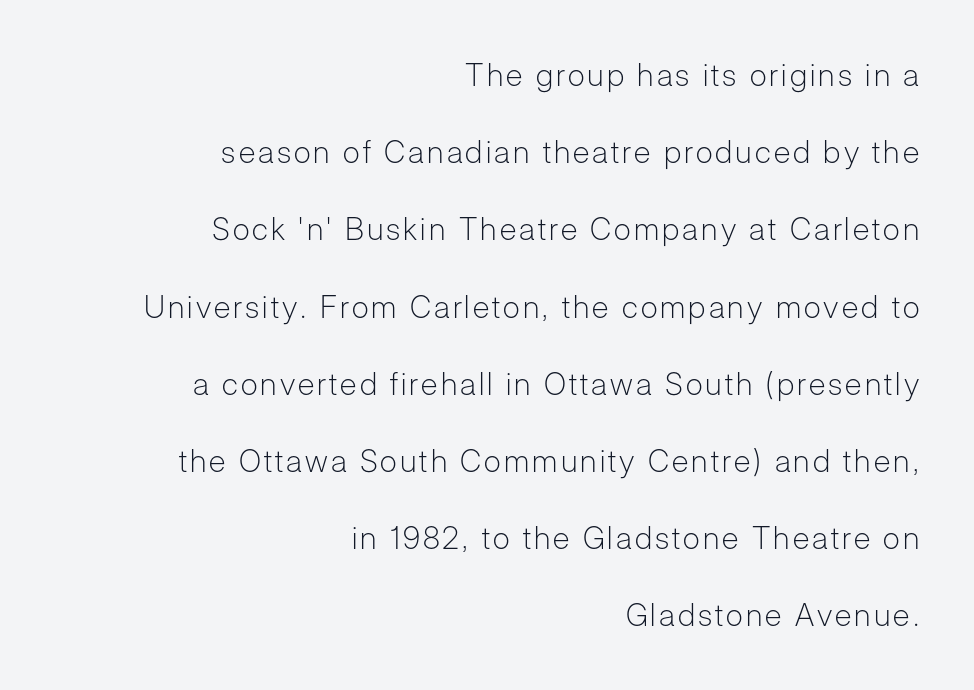
The characters display no serif detailing; their extremities are plain. Decoration check: the copy has no underline. Every row of glyphs terminates at an identical x-position on the right. Looks like regular typesetting: each glyph gets only the width it needs. The line-height multiplier appears high, well above default. Rendered with straight, roman letterforms.
